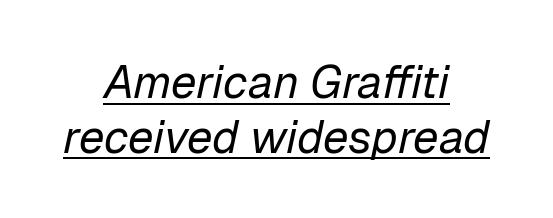
The image shows 46 px regular-weight type, italic (leaning right); set centered, line spacing 1.19x, normal letter spacing, underlined; low stroke contrast and a medium x-height.
